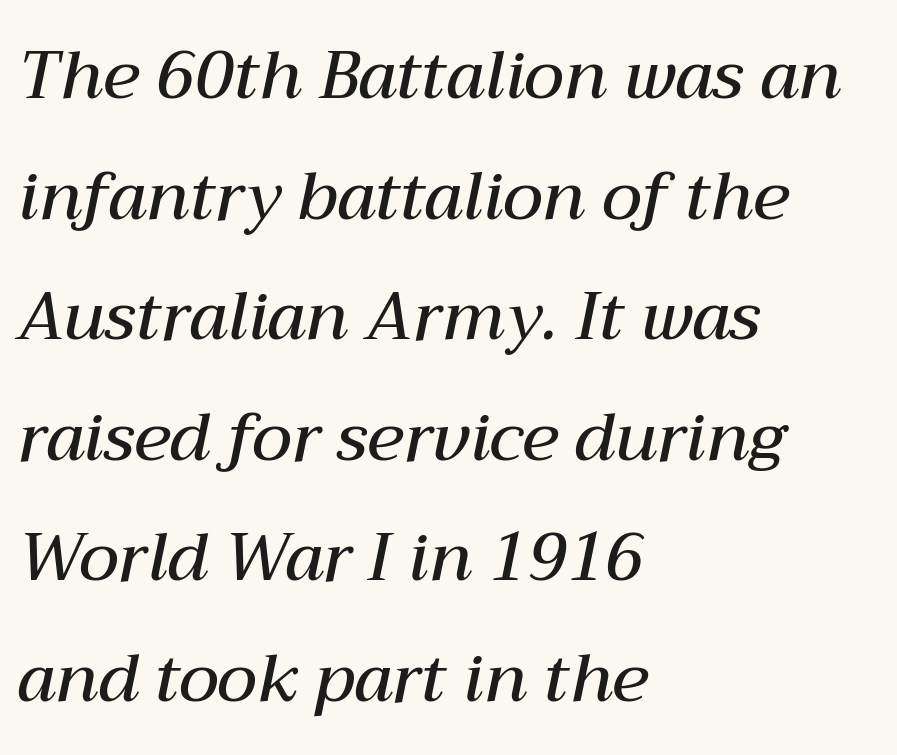
The image shows 67 px semibold type, italic (leaning right); set left-aligned, line spacing 1.8x, normal letter spacing, not underlined; medium stroke contrast and a medium x-height.
